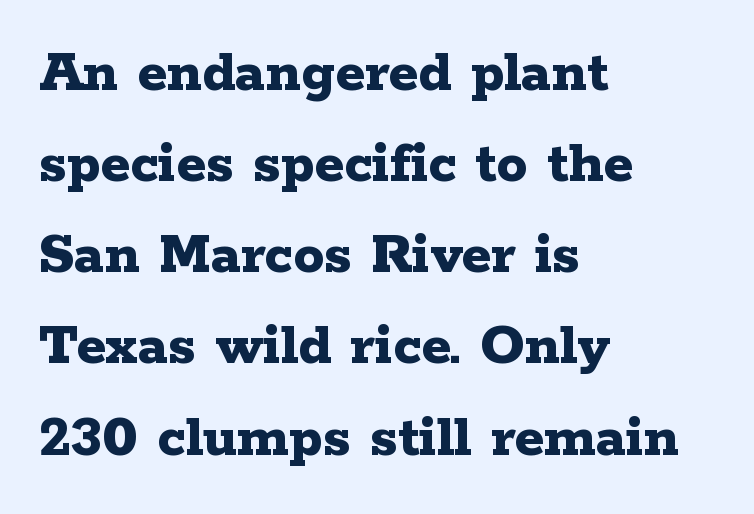
Does the weight exceed regular? Yes, all the way to bold. A typesetter would label this face a serif. The type sits square on the baseline with zero lean. The area under the type is left untouched. Honestly, the letter spacing is just normal — you wouldn't notice it. A student would call this left alignment; a typographer would say flush left, rag right.
